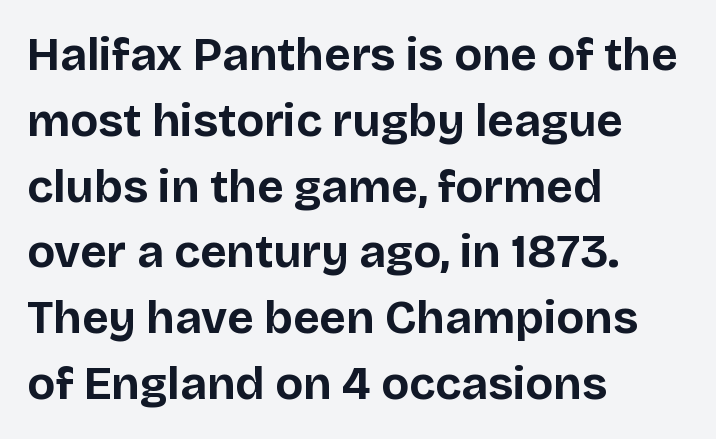
The image shows 46 px bold sans-serif type, upright; set left-aligned, normal line spacing (1.43x), normal letter spacing, not underlined; low stroke contrast and a large x-height.
